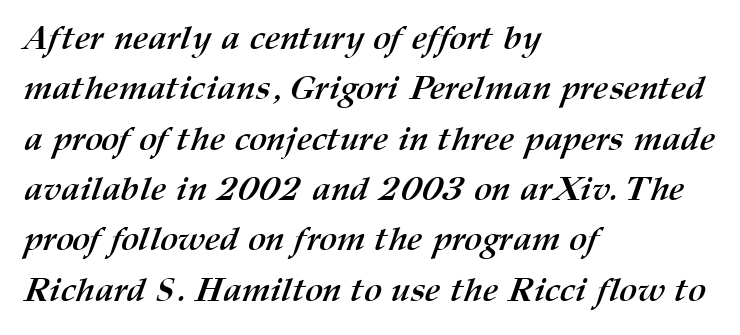
Q: Is the text bold? A: Yes.
Q: Is the text underlined? A: No.
Q: How is the paragraph aligned? A: Left-aligned.
Q: Is the spacing between letters normal or unusually wide? A: Normal.
Q: Is the spacing between lines tight, normal or loose? A: Normal.
Q: Width (condensed, normal, or wide)? A: Normal.
Q: Stroke contrast? A: Medium.
Q: x-height? A: Medium.
Q: Monospaced? A: No.
